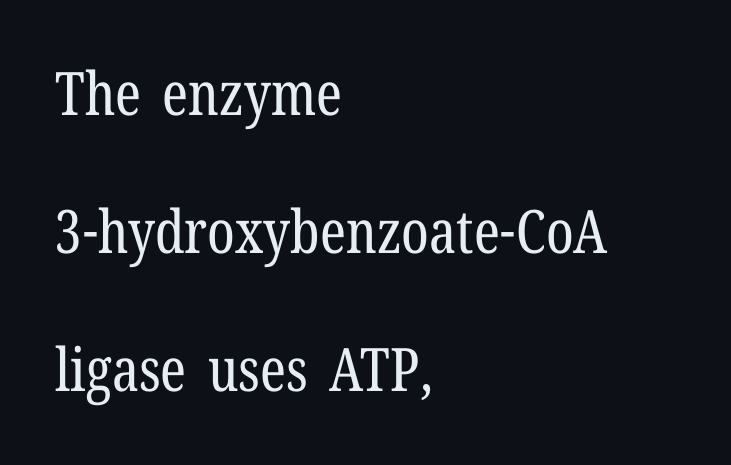
{"serif": "yes", "italic": "no", "bold": "no", "weight": "regular", "width": "condensed", "stroke_contrast": "low", "x_height": "medium", "monospaced": "no", "underline": "no", "align": "left", "line_spacing": "loose", "line_spacing_ratio": 2.3, "letter_spacing": "normal", "letter_spacing_em": 0.0, "glyph_px": 60}
